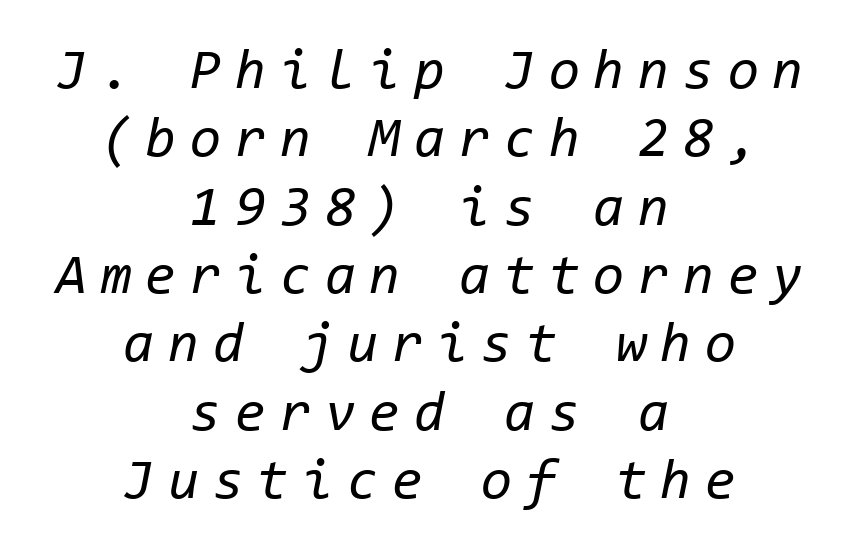
Q: Is the text bold? A: No.
Q: Is the text italic (slanted)? A: Yes, it leans right by about 11 degrees.
Q: Is the text underlined? A: No.
Q: How is the paragraph aligned? A: Centered.
Q: Is the spacing between letters normal or unusually wide? A: Unusually wide.
Q: Width (condensed, normal, or wide)? A: Normal.
Q: Stroke contrast? A: Low.
Q: x-height? A: Medium.
Q: Monospaced? A: Yes.
